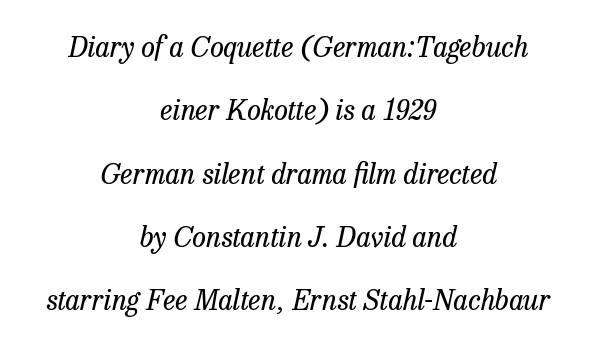
Whoever set this chose breathing room over compactness in the vertical rhythm. Letterform terminals end in serifs throughout the passage. Descender tails drop into unmarked territory. Layout note: lines centered.
